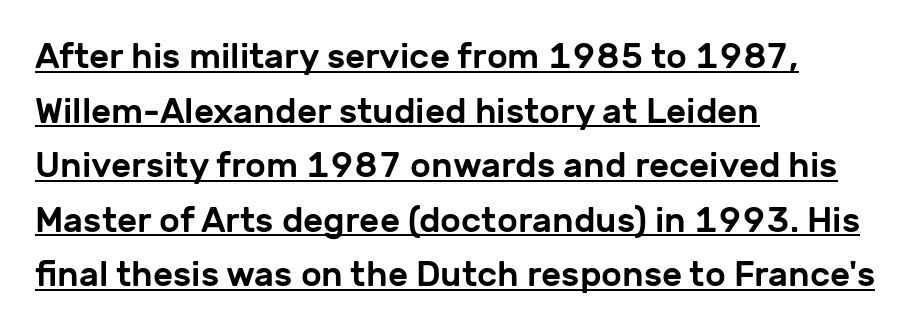
Q: Is the text italic (slanted)? A: No, it is upright.
Q: Is the typeface a serif or a sans-serif typeface? A: Sans-serif.
Q: Is the text underlined? A: Yes.
Q: How is the paragraph aligned? A: Left-aligned.
Q: Is the spacing between letters normal or unusually wide? A: Normal.
Q: Is the spacing between lines tight, normal or loose? A: Normal.
Q: Width (condensed, normal, or wide)? A: Normal.
Q: Stroke contrast? A: Low.
Q: x-height? A: Medium.
Q: Monospaced? A: No.
